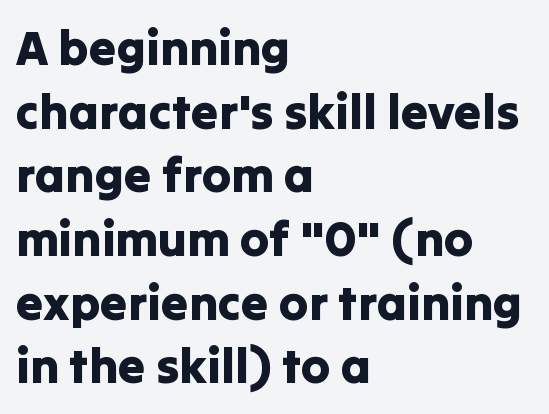
{"serif": "no", "italic": "no", "width": "normal", "stroke_contrast": "low", "x_height": "medium", "monospaced": "no", "underline": "no", "align": "left", "line_spacing": "normal", "line_spacing_ratio": 1.3, "letter_spacing": "normal", "letter_spacing_em": 0.0, "glyph_px": 49}
